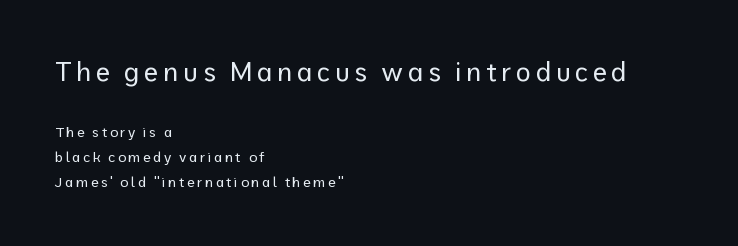
Q: Is the text bold? A: No.
Q: Is the text italic (slanted)? A: No, it is upright.
Q: Is the text underlined? A: No.
Q: How is the paragraph aligned? A: Left-aligned.
Q: Which block of text is set in a larger size, the first (top) or the second (bottom)? A: The first (top) one.
